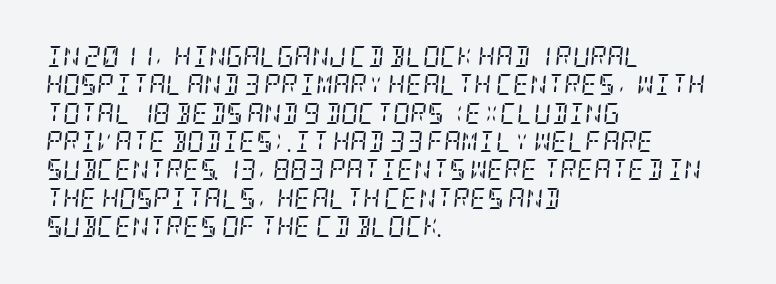
Q: Is the text bold? A: No.
Q: Is the text italic (slanted)? A: Yes, it leans right by about 5 degrees.
Q: Is the text underlined? A: No.
Q: How is the paragraph aligned? A: Left-aligned.
Q: Is the spacing between letters normal or unusually wide? A: Normal.
Q: Is the spacing between lines tight, normal or loose? A: Normal.
